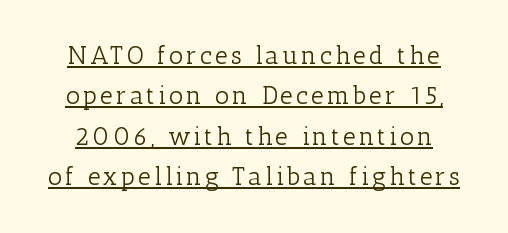
Q: Is the text bold? A: No.
Q: Is the text italic (slanted)? A: No, it is upright.
Q: Is the text underlined? A: Yes.
Q: Is the spacing between lines tight, normal or loose? A: Normal.
